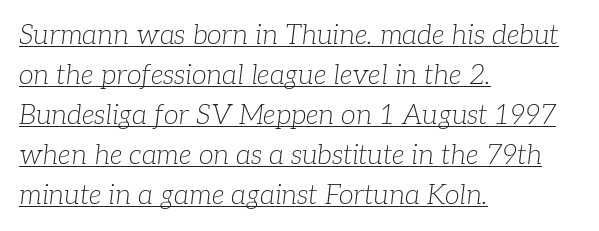
{"italic": "yes", "lean": "right", "slant_degrees": 7, "bold": "no", "underline": "yes", "align": "left", "line_spacing": "normal", "line_spacing_ratio": 1.48, "letter_spacing": "normal", "letter_spacing_em": 0.0, "glyph_px": 27}
